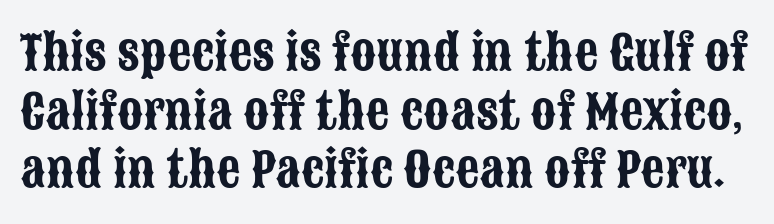
Q: Is the text italic (slanted)? A: No, it is upright.
Q: Is the typeface a serif or a sans-serif typeface? A: Sans-serif.
Q: Is the text underlined? A: No.
Q: Is the spacing between letters normal or unusually wide? A: Normal.
Q: Is the spacing between lines tight, normal or loose? A: Normal.
Q: Width (condensed, normal, or wide)? A: Condensed.
Q: Stroke contrast? A: Low.
Q: x-height? A: Large.
Q: Monospaced? A: No.
